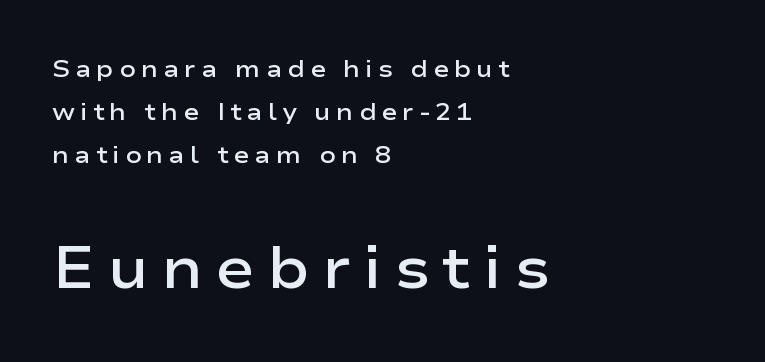
The image shows 59 px semibold, wide sans-serif type, upright; set left-aligned, line spacing 1.79x, unusually wide letter spacing (+0.21 em), not underlined; the second (bottom) block is 2.46x larger; low stroke contrast and a medium x-height.
